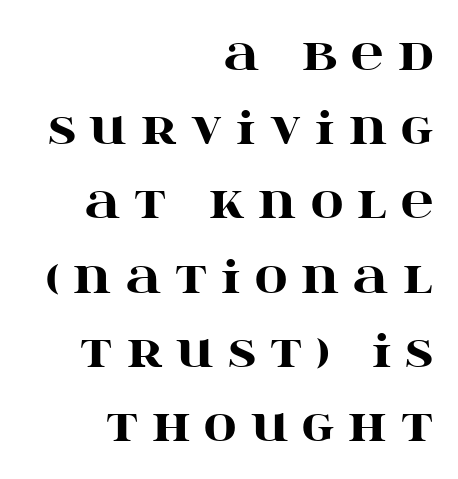
Q: Is the text bold? A: Yes.
Q: Is the text italic (slanted)? A: No, it is upright.
Q: Is the typeface a serif or a sans-serif typeface? A: Serif.
Q: Is the text underlined? A: No.
Q: How is the paragraph aligned? A: Right-aligned.
Q: Is the spacing between letters normal or unusually wide? A: Unusually wide.
Q: Is the spacing between lines tight, normal or loose? A: Normal.
Q: Width (condensed, normal, or wide)? A: Wide.
Q: Stroke contrast? A: High.
Q: x-height? A: Large.
Q: Monospaced? A: No.
